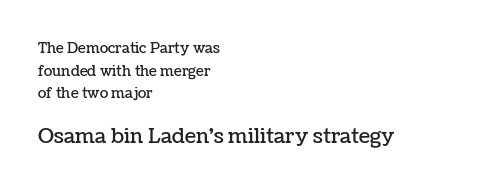
The vertical gap from one line to the next is medium. These lines were composed using upright roman letters. The baseline area is clear. Small over large — that's the arrangement of the two blocks here. The paragraph has a hard left edge and a soft right edge.
